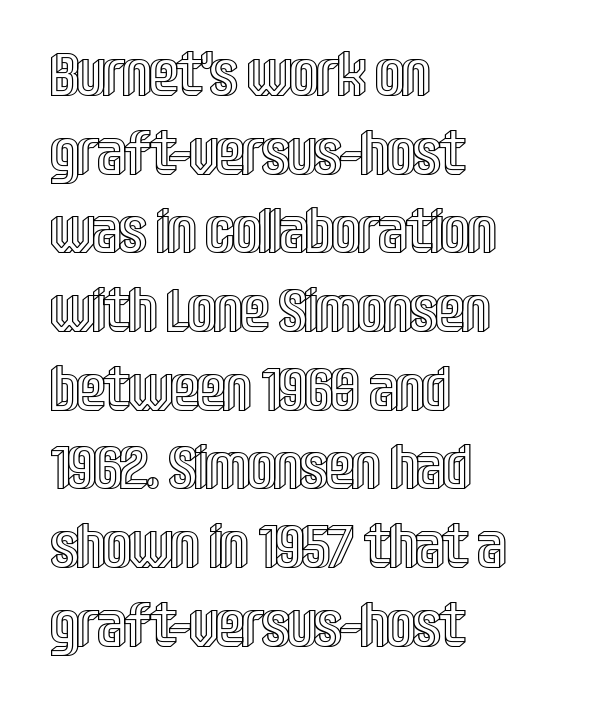
Q: Is the text italic (slanted)? A: No, it is upright.
Q: Is the text underlined? A: No.
Q: How is the paragraph aligned? A: Left-aligned.
Q: Is the spacing between letters normal or unusually wide? A: Normal.
Q: Is the spacing between lines tight, normal or loose? A: Normal.
Q: Width (condensed, normal, or wide)? A: Condensed.
Q: x-height? A: Large.
Q: Monospaced? A: No.
